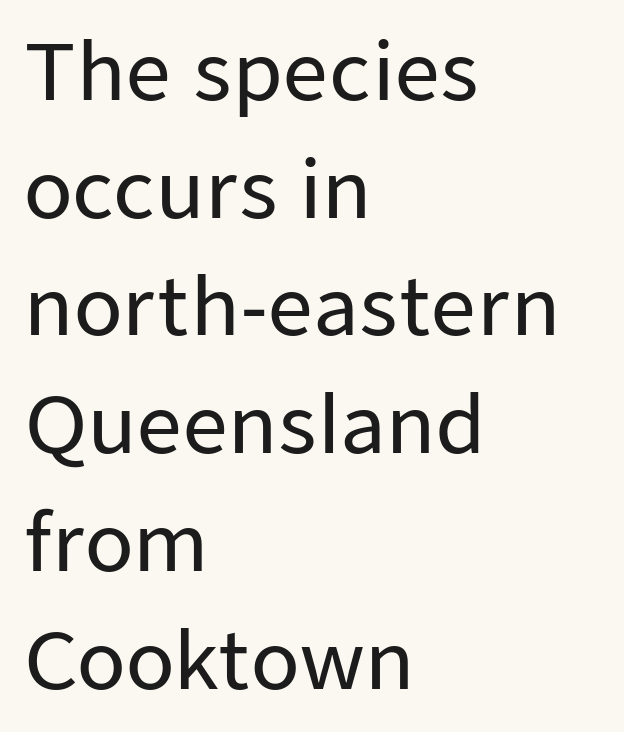
The image shows 79 px sans-serif type, upright; set left-aligned, normal line spacing (1.49x), normal letter spacing, not underlined; low stroke contrast and a medium x-height.
